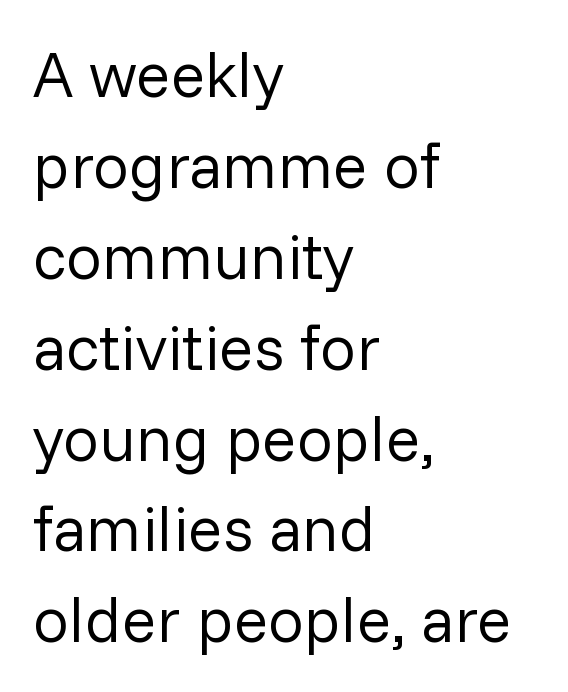
Q: Is the text bold? A: No.
Q: Is the text italic (slanted)? A: No, it is upright.
Q: Is the typeface a serif or a sans-serif typeface? A: Sans-serif.
Q: Is the text underlined? A: No.
Q: How is the paragraph aligned? A: Left-aligned.
Q: Is the spacing between letters normal or unusually wide? A: Normal.
Q: Is the spacing between lines tight, normal or loose? A: Normal.
Q: Width (condensed, normal, or wide)? A: Normal.
Q: Stroke contrast? A: Low.
Q: x-height? A: Medium.
Q: Monospaced? A: No.
